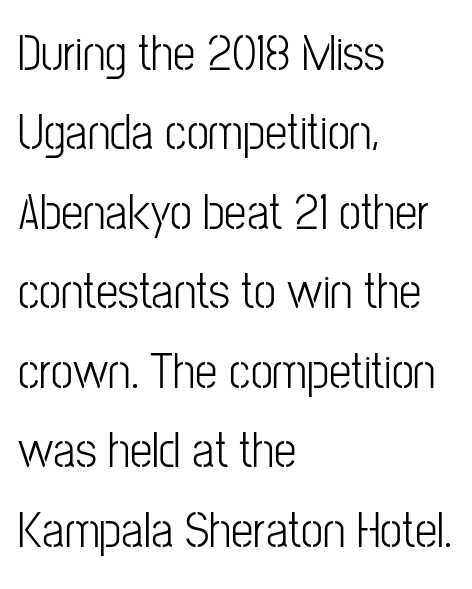
The image shows 50 px condensed sans-serif type, upright; set left-aligned, normal line spacing (1.59x), normal letter spacing, not underlined; low stroke contrast and a medium x-height.
